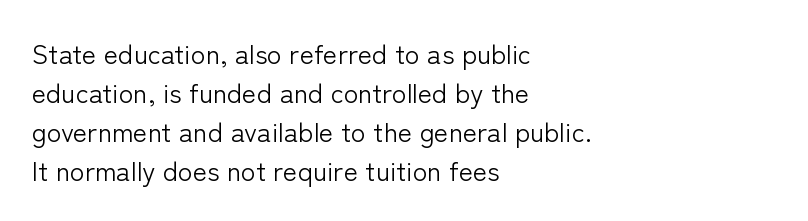
Nothing heavy about these letters — not bold at all. The block of text has a typical density, with ordinary space between rows. Posture: straight, roman, zero tilt. Quick note: underline off. The letterforms sit shoulder to shoulder at normal distance.
